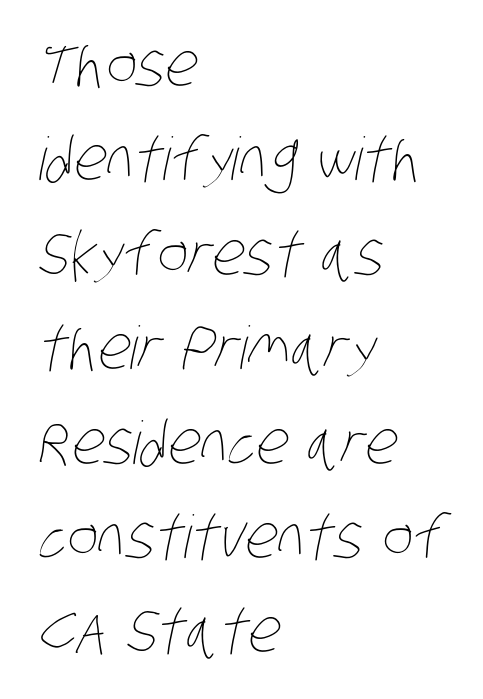
{"bold": "no", "weight": "thin", "width": "condensed", "stroke_contrast": "low", "x_height": "large", "monospaced": "no", "underline": "no", "align": "left", "line_spacing": "normal", "line_spacing_ratio": 1.6, "letter_spacing": "normal", "letter_spacing_em": 0.0, "glyph_px": 59}
